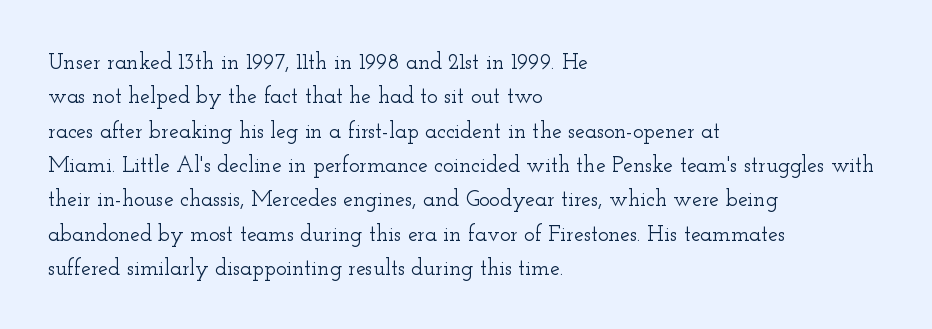
The image shows 22 px text type, upright; set left-aligned, normal line spacing (1.56x), normal letter spacing, not underlined.
